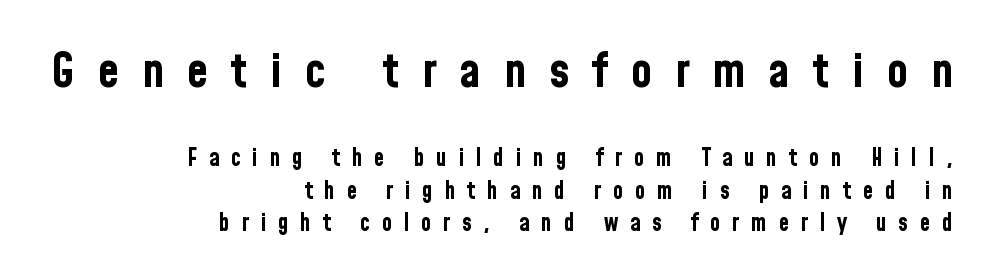
The image shows 48 px bold, condensed sans-serif type, upright; set right-aligned, normal line spacing (1.35x), unusually wide letter spacing (+0.48 em), not underlined; the first (top) block is 2.0x larger; low stroke contrast and a medium x-height.
